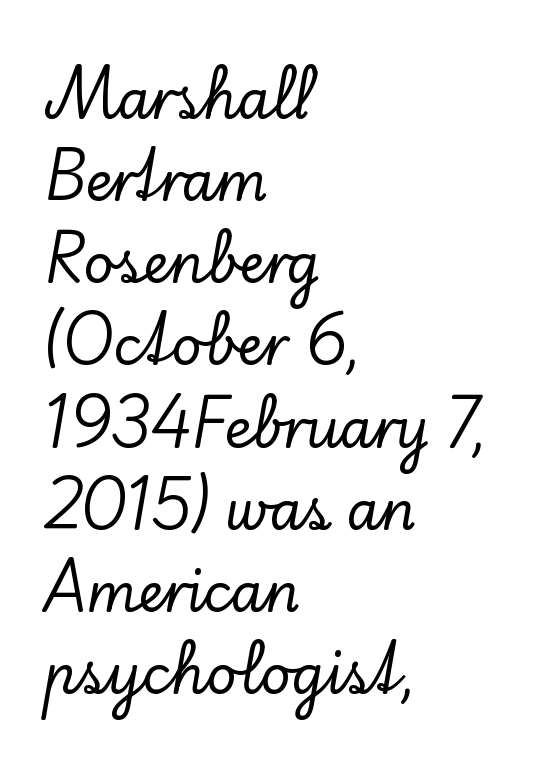
The face used here is seriffed, in the tradition of book romans. The face used here is proportionally spaced, like ordinary book or web type. The string is rendered with underlining switched off. Regarding leading, the lines here are spaced in the standard way.
